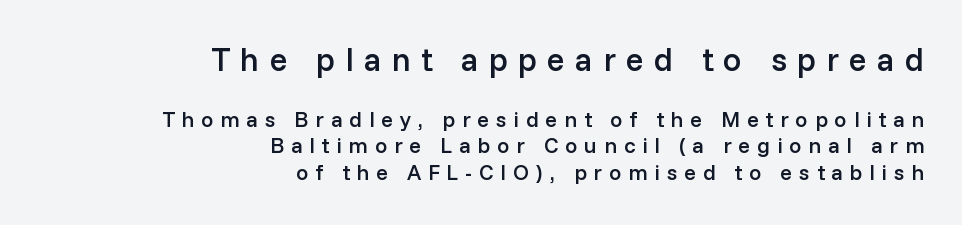
Here the designer chose a conventional face with non-uniform glyph widths. Tall strokes in this sample are plumb rather than angled. The space beneath each line is pristine and unruled. As a designer I'd log this as weight 600, semibold.
